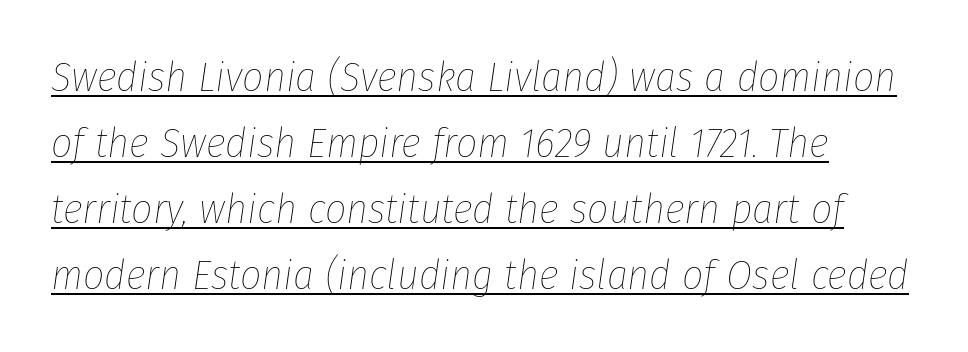
{"italic": "yes", "lean": "right", "slant_degrees": 8, "bold": "no", "weight": "thin", "width": "condensed", "stroke_contrast": "low", "x_height": "medium", "monospaced": "no", "underline": "yes", "align": "left", "line_spacing": "normal", "line_spacing_ratio": 1.57, "letter_spacing": "normal", "letter_spacing_em": 0.0, "glyph_px": 42}
